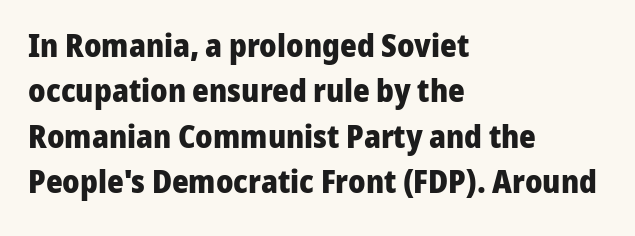
The image shows 32 px heavy sans-serif type, upright; set left-aligned, normal line spacing (1.42x), normal letter spacing, not underlined; low stroke contrast and a medium x-height.
